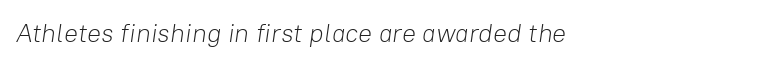
Q: Is the text bold? A: No.
Q: Is the text italic (slanted)? A: Yes, it leans right by about 8 degrees.
Q: Is the text underlined? A: No.
Q: Is the spacing between letters normal or unusually wide? A: Normal.
